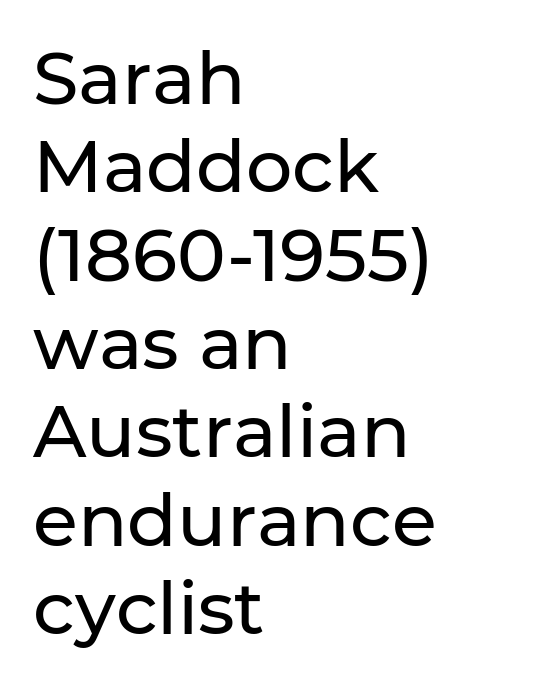
Rule under the text: the space is simply empty. One-word summary of the alignment: left. The face used here is proportionally spaced, like ordinary book or web type. Nobody touched the tracking dial on this one.
